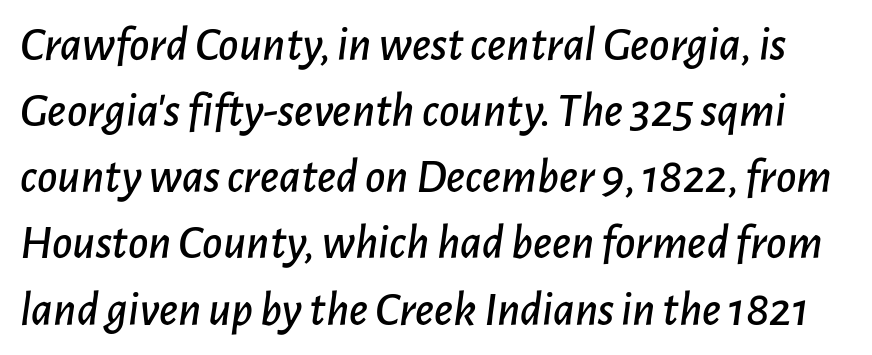
Q: Is the text italic (slanted)? A: Yes, it leans right by about 7 degrees.
Q: Is the text underlined? A: No.
Q: Is the spacing between letters normal or unusually wide? A: Normal.
Q: Is the spacing between lines tight, normal or loose? A: Normal.
Q: Width (condensed, normal, or wide)? A: Normal.
Q: Stroke contrast? A: Low.
Q: x-height? A: Medium.
Q: Monospaced? A: No.
